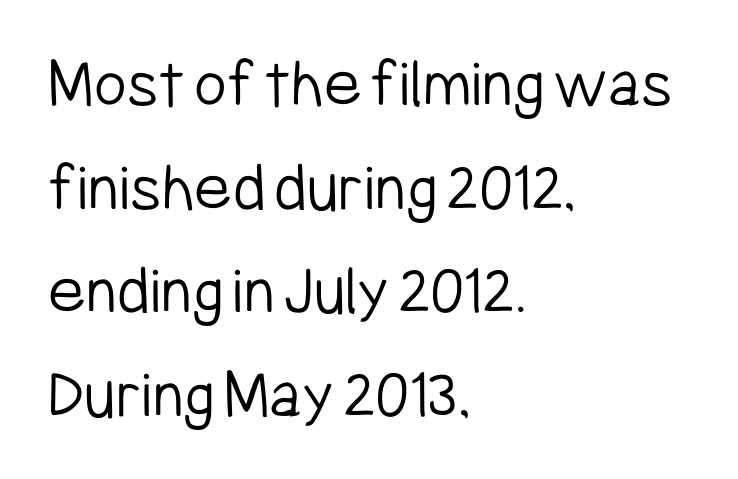
The image shows 71 px light, condensed sans-serif type, upright; set left-aligned, normal line spacing (1.46x), normal letter spacing, not underlined; low stroke contrast and a medium x-height.
